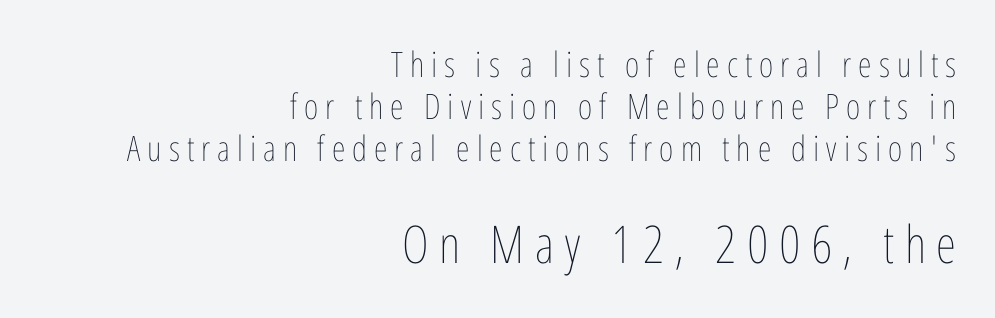
{"italic": "no", "bold": "no", "weight": "thin", "width": "condensed", "stroke_contrast": "low", "x_height": "medium", "monospaced": "no", "underline": "no", "align": "right", "line_spacing_ratio": 1.2, "letter_spacing": "wide", "letter_spacing_em": 0.2, "larger_block": "second", "size_ratio": 1.49, "glyph_px": 52}
